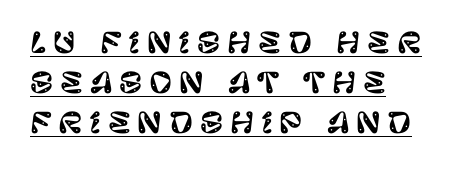
Q: Is the text italic (slanted)? A: Yes.
Q: Is the typeface a serif or a sans-serif typeface? A: Sans-serif.
Q: Is the text underlined? A: Yes.
Q: How is the paragraph aligned? A: Left-aligned.
Q: Is the spacing between letters normal or unusually wide? A: Unusually wide.
Q: Is the spacing between lines tight, normal or loose? A: Normal.
Q: Width (condensed, normal, or wide)? A: Normal.
Q: Stroke contrast? A: Low.
Q: x-height? A: Large.
Q: Monospaced? A: No.
